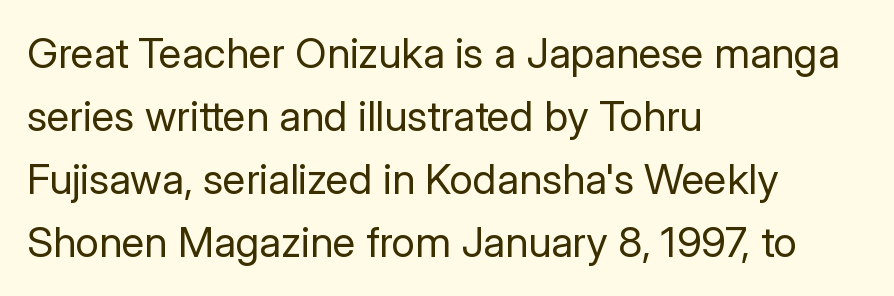
{"serif": "no", "italic": "no", "bold": "no", "weight": "regular", "width": "normal", "stroke_contrast": "low", "x_height": "medium", "monospaced": "no", "underline": "no", "align": "left", "line_spacing": "normal", "line_spacing_ratio": 1.5, "letter_spacing": "normal", "letter_spacing_em": 0.0, "glyph_px": 42}
